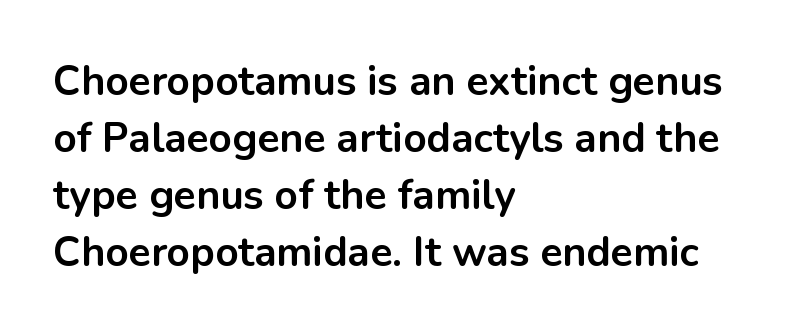
This rendering features lettering with no underline. The characters display no serif detailing; their extremities are plain. Each letter keeps its own natural width here, so spacing adapts to shape. These lines are set flush left with a ragged right edge. Reading down the column, the eye jumps a familiar distance to each next line.
